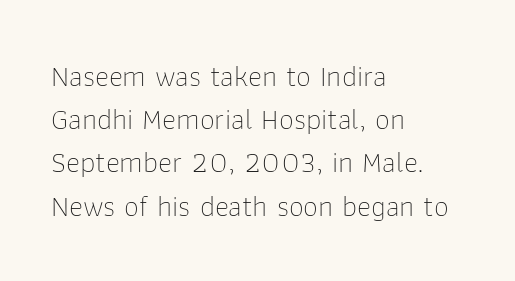
Q: Is the text bold? A: No.
Q: Is the text italic (slanted)? A: No, it is upright.
Q: Is the typeface a serif or a sans-serif typeface? A: Sans-serif.
Q: Is the text underlined? A: No.
Q: How is the paragraph aligned? A: Left-aligned.
Q: Is the spacing between letters normal or unusually wide? A: Normal.
Q: Is the spacing between lines tight, normal or loose? A: Normal.
Q: Width (condensed, normal, or wide)? A: Normal.
Q: Stroke contrast? A: Low.
Q: x-height? A: Medium.
Q: Monospaced? A: No.
